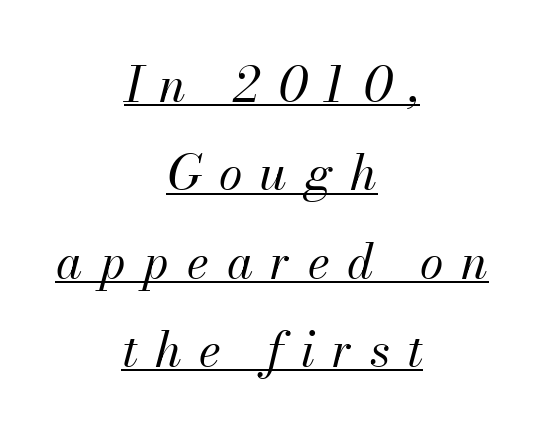
{"italic": "yes", "lean": "right", "slant_degrees": 13, "bold": "no", "weight": "regular", "width": "normal", "stroke_contrast": "medium", "x_height": "small", "monospaced": "no", "underline": "yes", "align": "center", "line_spacing_ratio": 1.84, "letter_spacing": "wide", "letter_spacing_em": 0.36, "glyph_px": 48}
